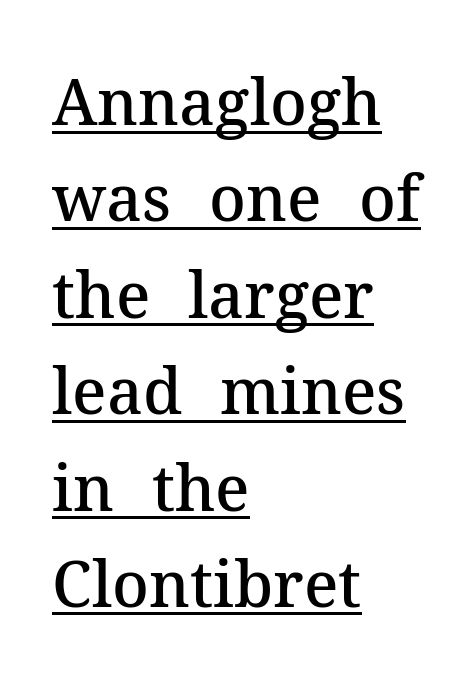
Q: Is the text bold? A: Semi-bold.
Q: Is the text italic (slanted)? A: No, it is upright.
Q: Is the typeface a serif or a sans-serif typeface? A: Serif.
Q: Is the text underlined? A: Yes.
Q: How is the paragraph aligned? A: Left-aligned.
Q: Is the spacing between letters normal or unusually wide? A: Normal.
Q: Is the spacing between lines tight, normal or loose? A: Normal.
Q: Width (condensed, normal, or wide)? A: Normal.
Q: Stroke contrast? A: Medium.
Q: x-height? A: Medium.
Q: Monospaced? A: No.
